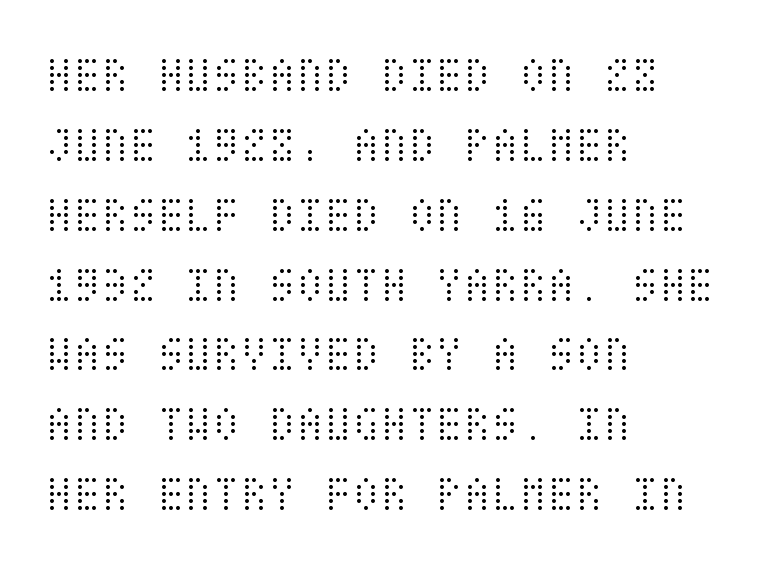
The image shows 51 px light, condensed type, upright; set left-aligned, normal line spacing (1.37x), normal letter spacing, not underlined; medium stroke contrast and a large x-height.
